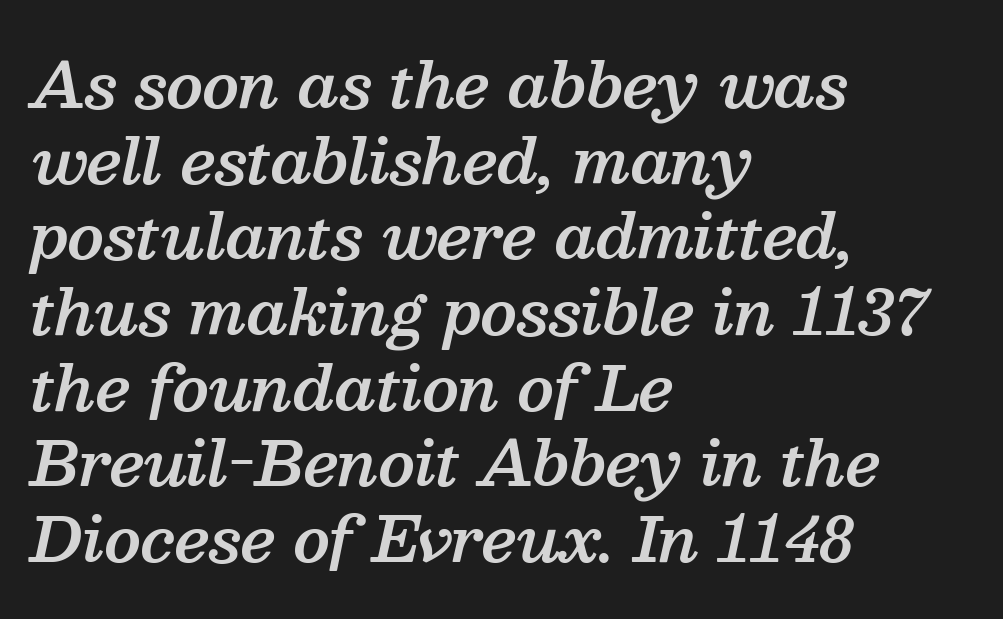
The gaps between neighbouring characters are ordinary and unremarkable. Left-aligned paragraph, ragged on the right. Each letter keeps its own natural width here, so spacing adapts to shape. The face used here has a pronounced slope to its letters.
